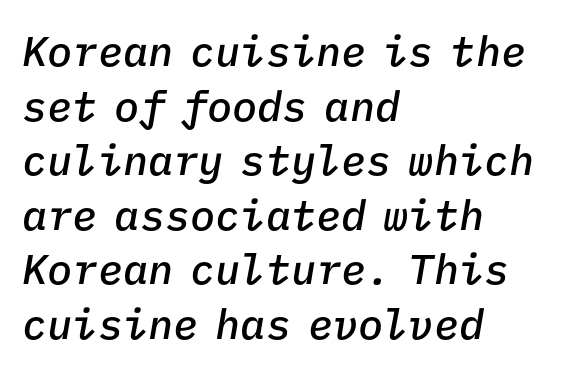
Students, this is semibold: more ink than regular, less than bold. Here the glyphs are tracked normally, forming tight word shapes. Every character here occupies the same horizontal width, giving the sample a typewriter-like rhythm. A classic flush-left, rag-right setting is used for this passage. Normally led — the rows are evenly, conventionally spaced. Slant detected: the letters are inclined.
